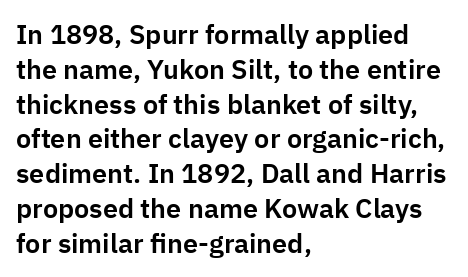
The image shows 27 px text type, upright; set left-aligned, normal line spacing (1.29x), normal letter spacing, not underlined.
